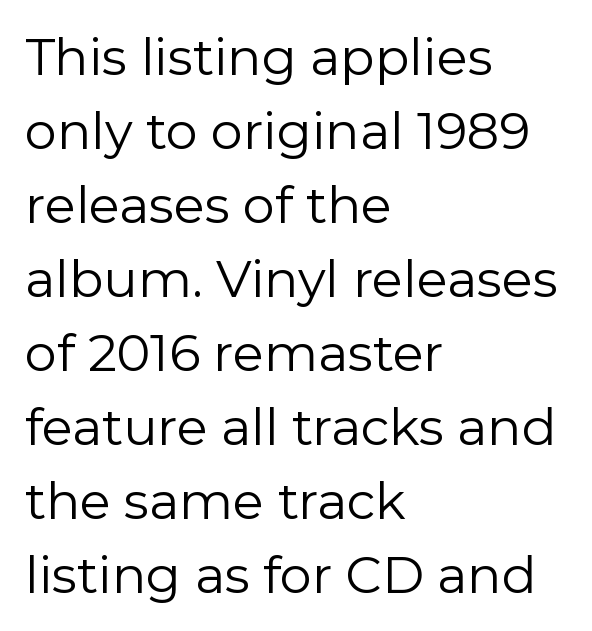
The image shows 51 px regular-weight sans-serif type, upright; set left-aligned, normal line spacing (1.45x), normal letter spacing, not underlined; low stroke contrast and a medium x-height.
